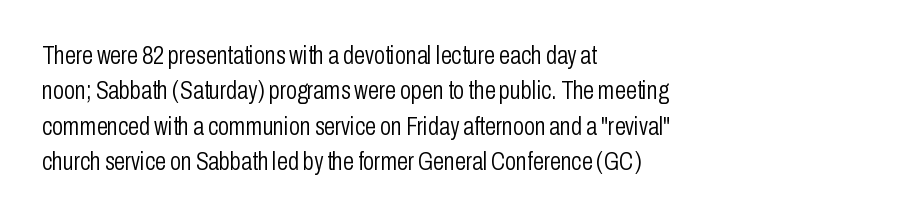
Plain, unruled lines of type. Is the type heavy? It reads as light-to-regular instead. Interline gaps are of average width in this sample. In terms of posture, this sample is upright. These lines are set flush left with a ragged right edge. Nothing unusual about the tracking: characters are spaced as the font intends.
